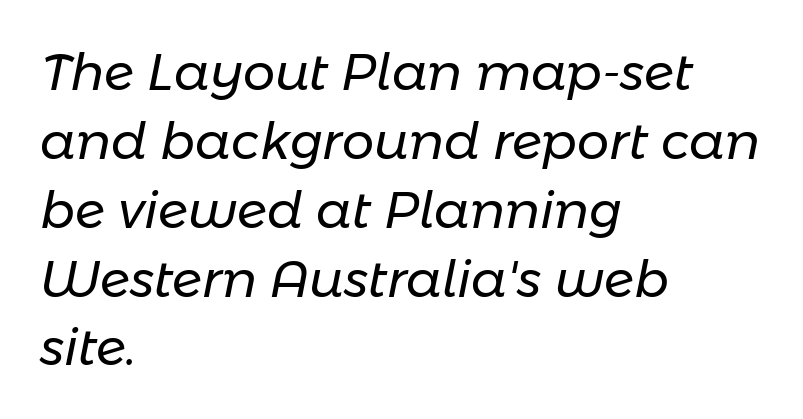
The image shows 51 px regular-weight type, italic (leaning right); set left-aligned, normal line spacing (1.35x), normal letter spacing, not underlined; low stroke contrast and a medium x-height.
